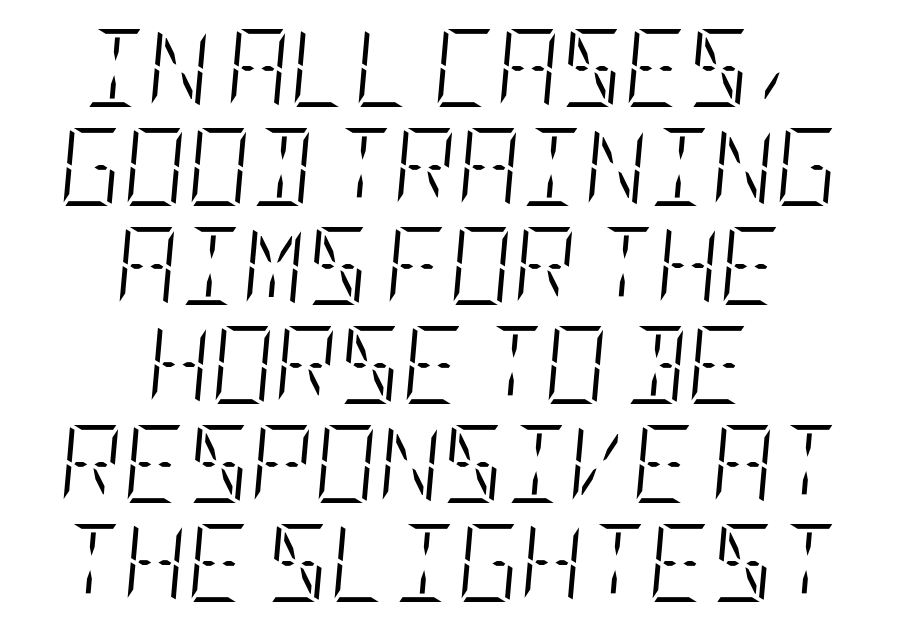
Q: Is the text bold? A: No.
Q: Is the text italic (slanted)? A: Yes, it leans right by about 5 degrees.
Q: Is the text underlined? A: No.
Q: How is the paragraph aligned? A: Centered.
Q: Is the spacing between letters normal or unusually wide? A: Normal.
Q: Is the spacing between lines tight, normal or loose? A: Normal.
Q: Width (condensed, normal, or wide)? A: Condensed.
Q: Stroke contrast? A: Low.
Q: x-height? A: Large.
